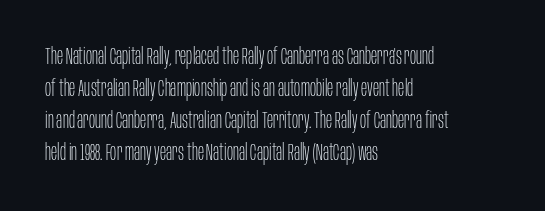
The image shows 23 px text type, upright; set left-aligned, normal line spacing (1.39x), normal letter spacing, not underlined.
